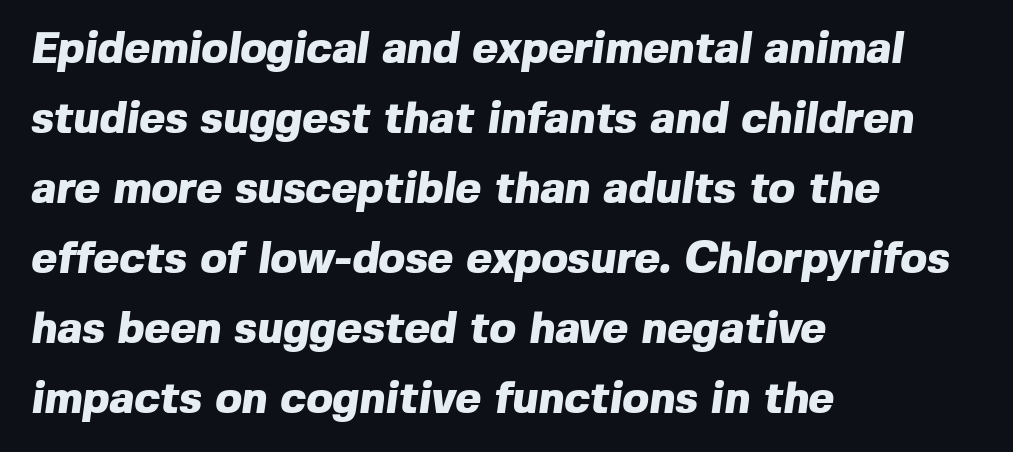
Nope, no serifs anywhere on these letters. Check under the words: just untouched page. Is the block centered? No — it sits flush against the left margin. The font is running at its bold setting. Evenly set lines give the paragraph a standard silhouette. The letters advance in unequal steps, a hallmark of proportional type.
